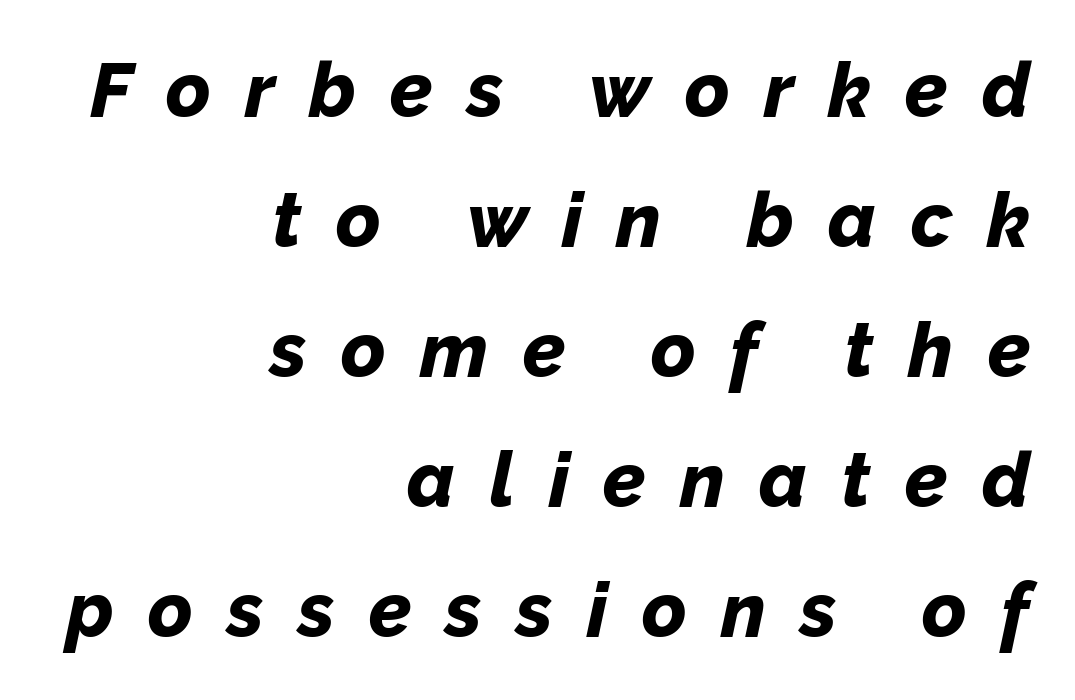
The image shows 76 px bold type, italic (leaning right); set right-aligned, line spacing 1.71x, unusually wide letter spacing (+0.45 em), not underlined; low stroke contrast and a medium x-height.
